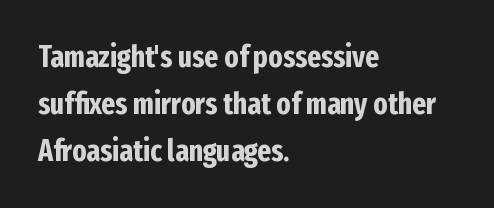
Q: Is the text bold? A: Yes.
Q: Is the text italic (slanted)? A: No, it is upright.
Q: Is the typeface a serif or a sans-serif typeface? A: Sans-serif.
Q: Is the text underlined? A: No.
Q: How is the paragraph aligned? A: Left-aligned.
Q: Is the spacing between letters normal or unusually wide? A: Normal.
Q: Is the spacing between lines tight, normal or loose? A: Normal.
Q: Width (condensed, normal, or wide)? A: Condensed.
Q: Stroke contrast? A: Low.
Q: x-height? A: Medium.
Q: Monospaced? A: No.
